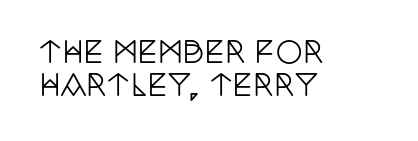
Italic? Not at all — the glyphs are vertical. The letters carry serifs — small finishing strokes at the ends of their stems. Here the designer chose a conventional face with non-uniform glyph widths. The lines are quadded left. Words appear dense and cohesive because spacing is normal. This sample trades vertical openness for compactness between lines.
